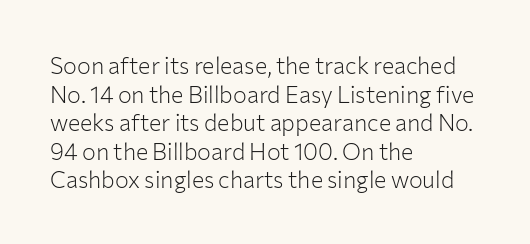
Q: Is the text bold? A: No.
Q: Is the text italic (slanted)? A: No, it is upright.
Q: Is the text underlined? A: No.
Q: How is the paragraph aligned? A: Left-aligned.
Q: Is the spacing between letters normal or unusually wide? A: Normal.
